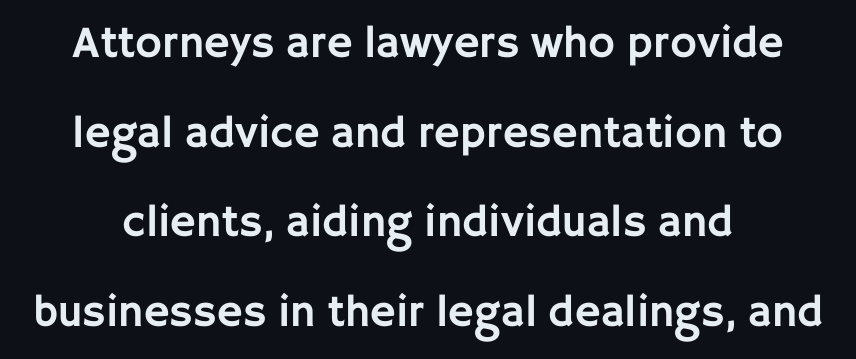
The image shows 45 px sans-serif type, upright; set loose line spacing (1.99x), normal letter spacing, not underlined; low stroke contrast and a large x-height.
